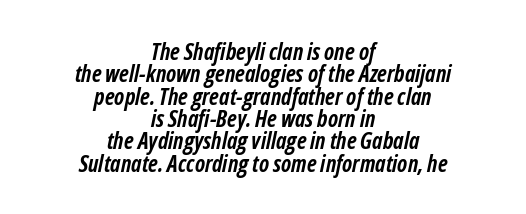
Q: Is the text bold? A: Yes.
Q: Is the text italic (slanted)? A: Yes, it leans right by about 12 degrees.
Q: Is the text underlined? A: No.
Q: How is the paragraph aligned? A: Centered.
Q: Is the spacing between letters normal or unusually wide? A: Normal.
Q: Is the spacing between lines tight, normal or loose? A: Tight.
